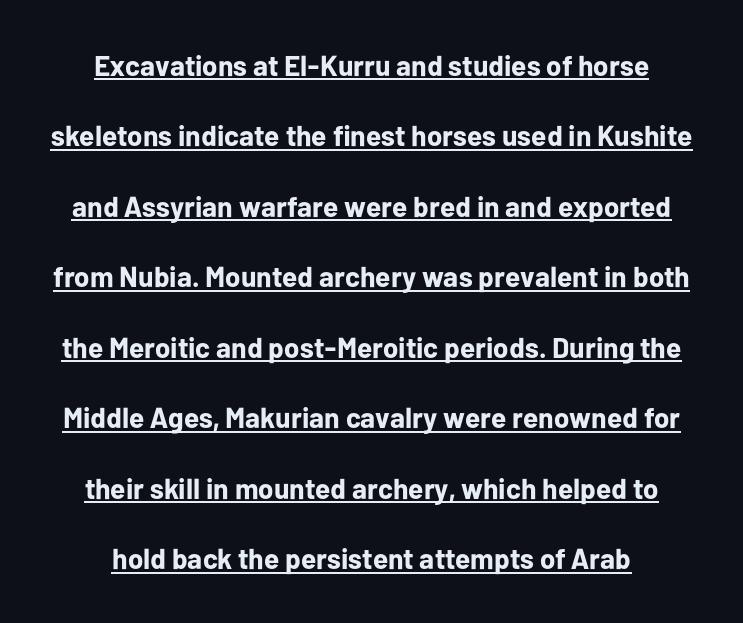
Q: Is the text bold? A: Yes.
Q: Is the text italic (slanted)? A: No, it is upright.
Q: Is the typeface a serif or a sans-serif typeface? A: Sans-serif.
Q: Is the text underlined? A: Yes.
Q: Is the spacing between letters normal or unusually wide? A: Normal.
Q: Is the spacing between lines tight, normal or loose? A: Loose.
Q: Width (condensed, normal, or wide)? A: Normal.
Q: Stroke contrast? A: Low.
Q: x-height? A: Medium.
Q: Monospaced? A: No.
